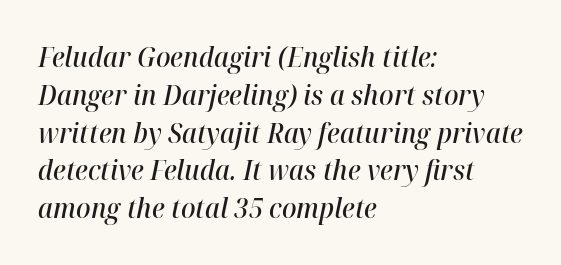
Rendered with sloped, italic letterforms. Typesetter's note: demi weight, one step under bold. The vertical gap from one line to the next is medium. Each word holds together tightly as a unit, with standard inter-letter gaps.
